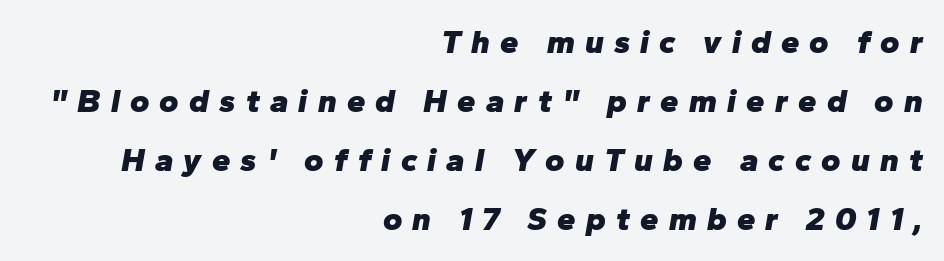
{"italic": "yes", "lean": "right", "slant_degrees": 10, "bold": "yes", "weight": "heavy", "width": "normal", "stroke_contrast": "low", "x_height": "medium", "monospaced": "no", "underline": "no", "align": "right", "line_spacing_ratio": 1.79, "letter_spacing": "wide", "letter_spacing_em": 0.31, "glyph_px": 33}
